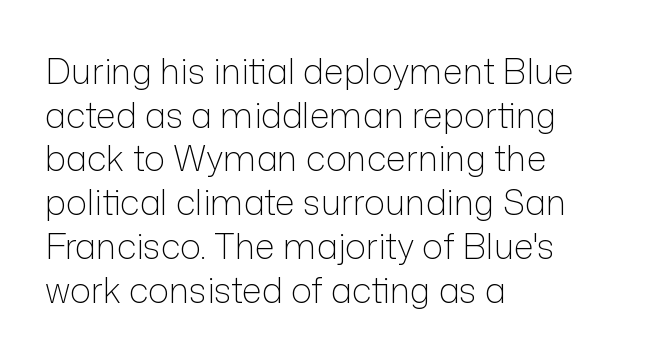
The image shows 35 px light sans-serif type, upright; set left-aligned, normal line spacing (1.25x), normal letter spacing, not underlined; low stroke contrast and a medium x-height.
